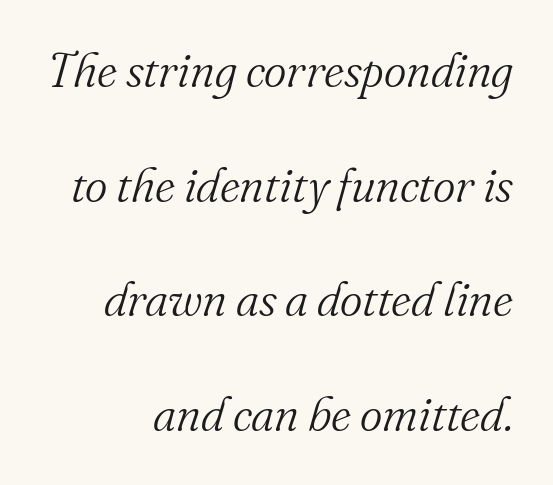
Character widths vary here, with narrow letters taking less room than wide ones. The characters are drawn with everyday or finer stroke widths. Leading is clearly above the norm, producing a sparse column. The passage shown has conventional tracking throughout.
